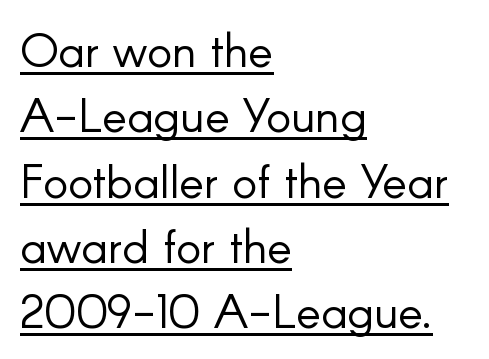
{"serif": "no", "italic": "no", "bold": "no", "weight": "light", "width": "normal", "stroke_contrast": "low", "x_height": "small", "monospaced": "no", "underline": "yes", "align": "left", "line_spacing": "normal", "line_spacing_ratio": 1.39, "letter_spacing": "normal", "letter_spacing_em": 0.0, "glyph_px": 47}
